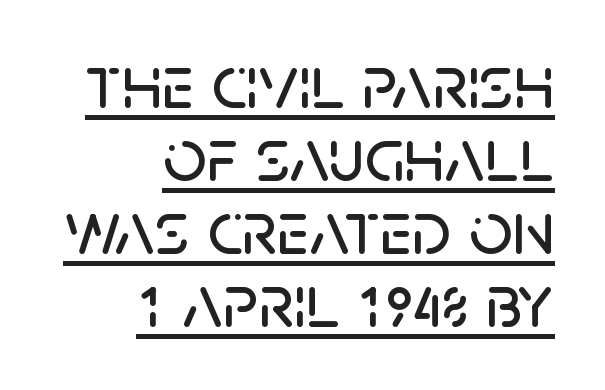
Q: Is the text italic (slanted)? A: No, it is upright.
Q: Is the typeface a serif or a sans-serif typeface? A: Sans-serif.
Q: Is the text underlined? A: Yes.
Q: How is the paragraph aligned? A: Right-aligned.
Q: Is the spacing between letters normal or unusually wide? A: Normal.
Q: Is the spacing between lines tight, normal or loose? A: Tight.
Q: Width (condensed, normal, or wide)? A: Normal.
Q: Stroke contrast? A: Low.
Q: x-height? A: Large.
Q: Monospaced? A: No.
